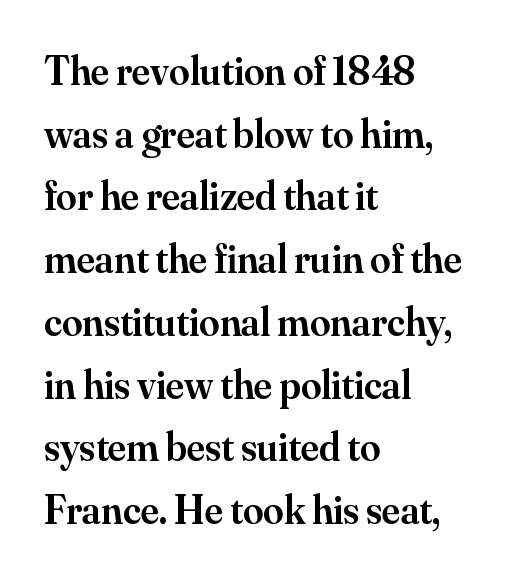
Here the designer chose a conventional face with non-uniform glyph widths. The letters carry serifs — small finishing strokes at the ends of their stems. If you drew a line through each stem, it would be perfectly vertical. Casual observation: everything's shoved over to the left. The glyphs are unaccompanied by any horizontal stroke below them.
